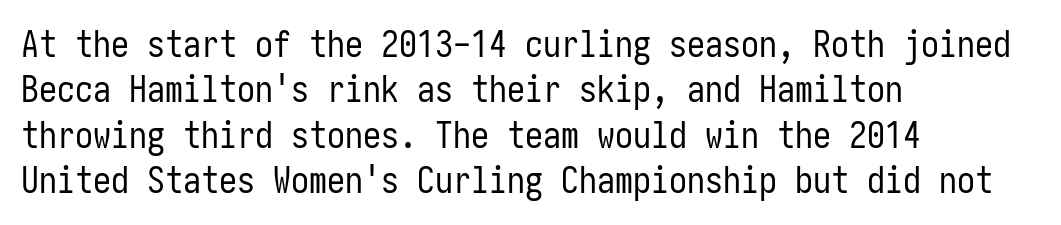
{"serif": "no", "italic": "no", "bold": "no", "weight": "regular", "width": "condensed", "stroke_contrast": "low", "x_height": "medium", "underline": "no", "align": "left", "line_spacing": "normal", "line_spacing_ratio": 1.26, "letter_spacing": "normal", "letter_spacing_em": 0.0, "glyph_px": 36}
